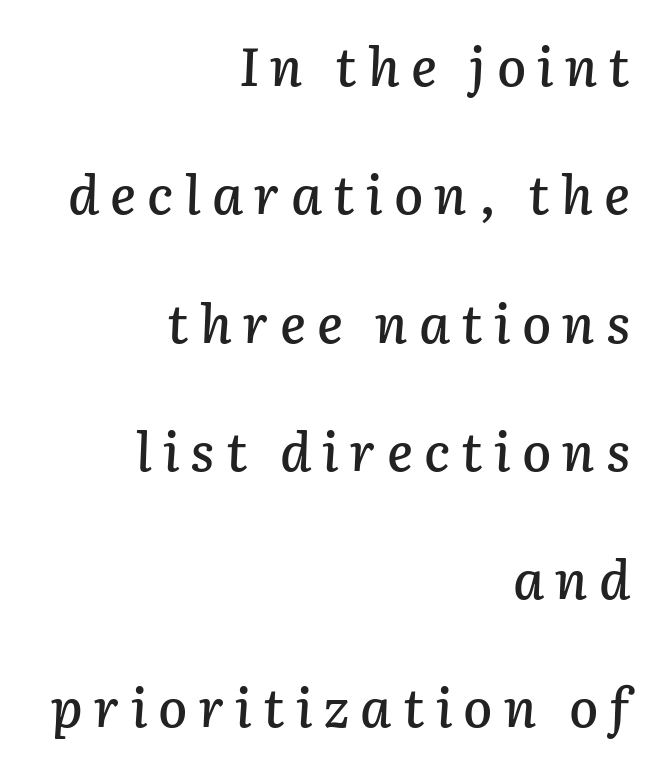
{"italic": "yes", "lean": "right", "slant_degrees": 2, "width": "normal", "stroke_contrast": "low", "x_height": "medium", "monospaced": "no", "underline": "no", "align": "right", "line_spacing": "loose", "line_spacing_ratio": 2.42, "letter_spacing": "wide", "letter_spacing_em": 0.21, "glyph_px": 53}
